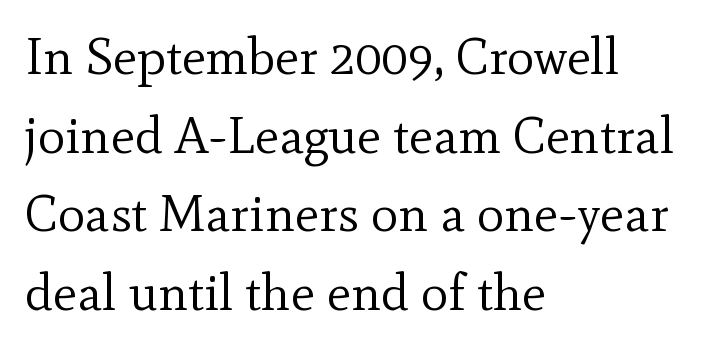
Caption: multi-line text, flush left, ragged right. Letters rest on an invisible, unmarked baseline. Default kerning and tracking; the words read as compact shapes. Stems here are at most as thick as an everyday book face.
